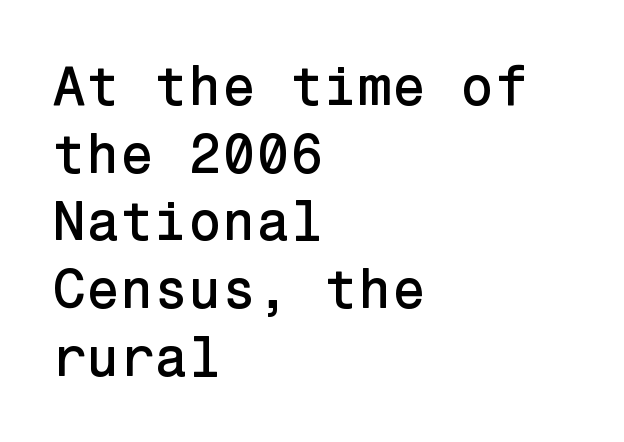
The image shows 55 px sans-serif type, upright; set left-aligned, line spacing 1.23x, normal letter spacing, not underlined; low stroke contrast and a medium x-height.
